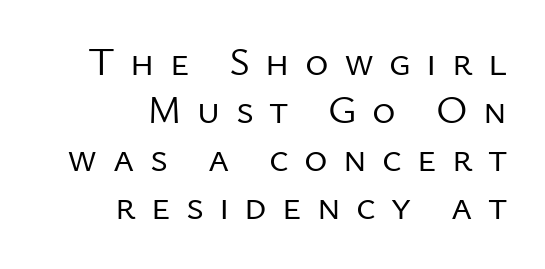
Q: Is the text bold? A: No.
Q: Is the text italic (slanted)? A: No, it is upright.
Q: Is the typeface a serif or a sans-serif typeface? A: Sans-serif.
Q: Is the text underlined? A: No.
Q: How is the paragraph aligned? A: Right-aligned.
Q: Is the spacing between letters normal or unusually wide? A: Unusually wide.
Q: Width (condensed, normal, or wide)? A: Normal.
Q: Stroke contrast? A: Low.
Q: x-height? A: Medium.
Q: Monospaced? A: No.
